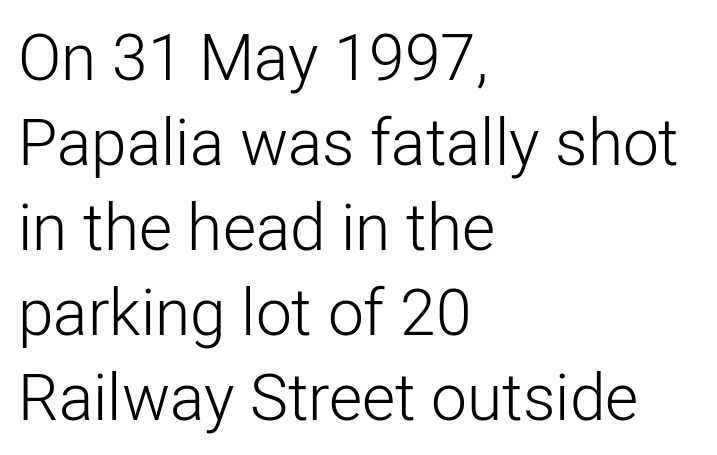
Q: Is the text bold? A: No.
Q: Is the text italic (slanted)? A: No, it is upright.
Q: Is the typeface a serif or a sans-serif typeface? A: Sans-serif.
Q: Is the text underlined? A: No.
Q: How is the paragraph aligned? A: Left-aligned.
Q: Is the spacing between letters normal or unusually wide? A: Normal.
Q: Is the spacing between lines tight, normal or loose? A: Normal.
Q: Width (condensed, normal, or wide)? A: Normal.
Q: Stroke contrast? A: Low.
Q: x-height? A: Medium.
Q: Monospaced? A: No.
